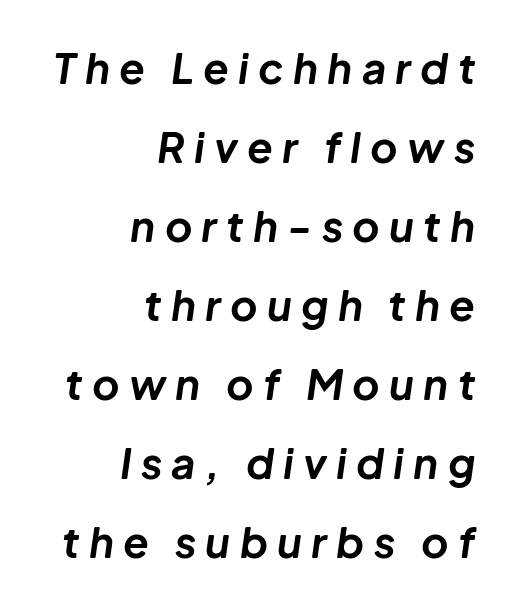
Only glyphs here, with clear space below each row. Spacing verdict: proportional, widths tailored to each character. The paragraph has a hard right edge and a soft left edge. How are the letters spaced? Widely, with obvious added tracking.
